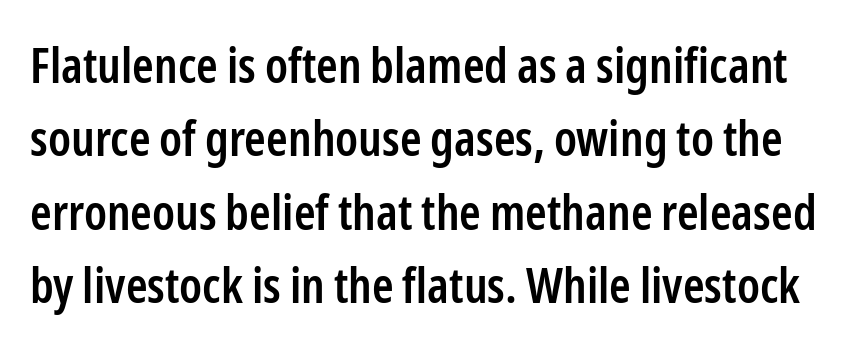
As a designer I'd log this as weight 600, semibold. This sample has the flowing, uneven cadence of proportional lettering. The face used here is rendered with its standard letterfit. The passage shown is not underscored anywhere. Students, observe: this is what conventionally led text looks like.
